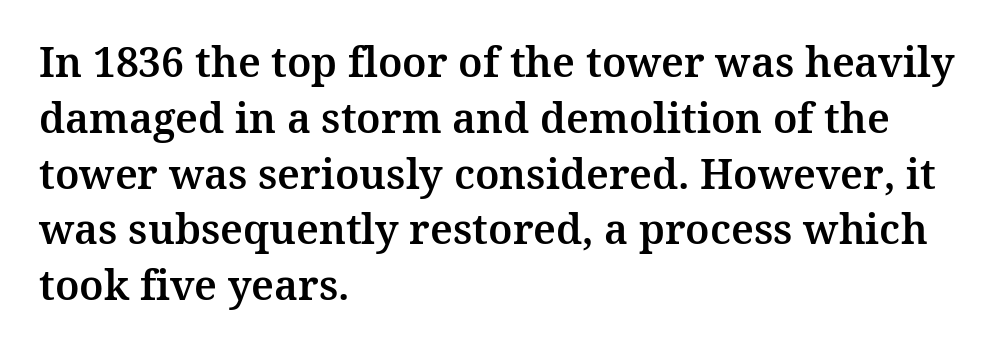
Q: Is the text italic (slanted)? A: No, it is upright.
Q: Is the typeface a serif or a sans-serif typeface? A: Serif.
Q: Is the text underlined? A: No.
Q: How is the paragraph aligned? A: Left-aligned.
Q: Is the spacing between letters normal or unusually wide? A: Normal.
Q: Is the spacing between lines tight, normal or loose? A: Normal.
Q: Width (condensed, normal, or wide)? A: Normal.
Q: Stroke contrast? A: Medium.
Q: x-height? A: Medium.
Q: Monospaced? A: No.
